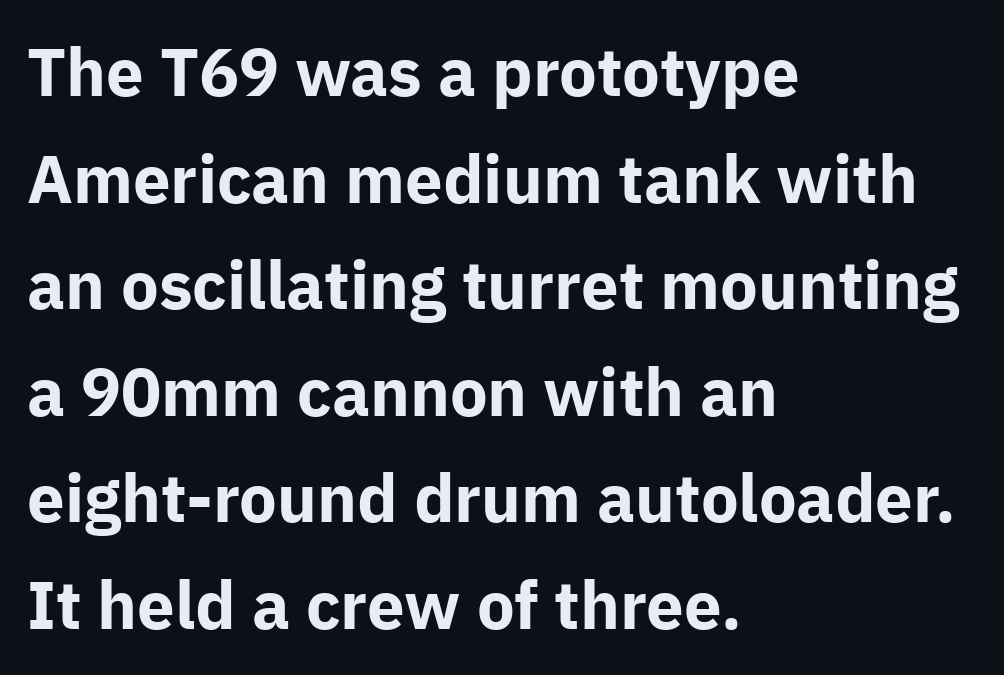
{"serif": "no", "italic": "no", "bold": "yes", "weight": "bold", "width": "normal", "stroke_contrast": "low", "x_height": "medium", "monospaced": "no", "underline": "no", "align": "left", "line_spacing": "normal", "line_spacing_ratio": 1.59, "letter_spacing": "normal", "letter_spacing_em": 0.0, "glyph_px": 67}
